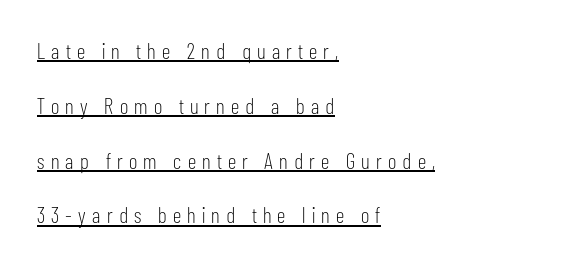
Q: Is the text bold? A: No.
Q: Is the text italic (slanted)? A: No, it is upright.
Q: Is the text underlined? A: Yes.
Q: How is the paragraph aligned? A: Left-aligned.
Q: Is the spacing between letters normal or unusually wide? A: Unusually wide.
Q: Is the spacing between lines tight, normal or loose? A: Loose.
